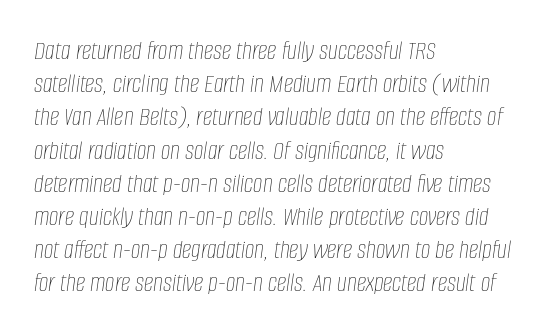
The image shows 27 px text type, italic (leaning right); set left-aligned, line spacing 1.23x, normal letter spacing, not underlined.
